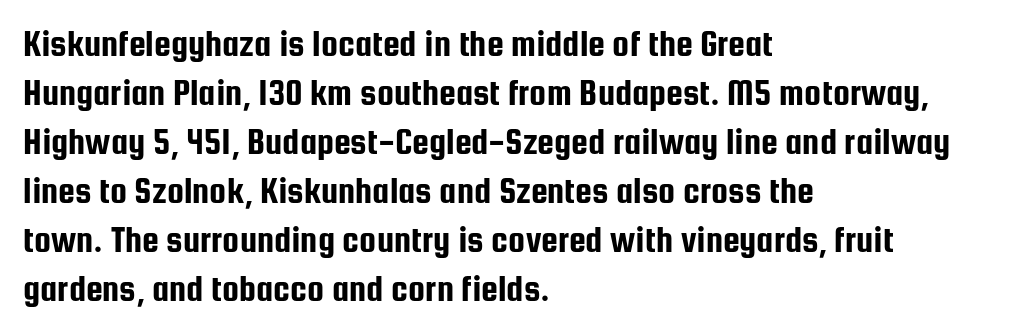
Q: Is the text italic (slanted)? A: No, it is upright.
Q: Is the typeface a serif or a sans-serif typeface? A: Sans-serif.
Q: Is the text underlined? A: No.
Q: How is the paragraph aligned? A: Left-aligned.
Q: Is the spacing between letters normal or unusually wide? A: Normal.
Q: Is the spacing between lines tight, normal or loose? A: Normal.
Q: Width (condensed, normal, or wide)? A: Condensed.
Q: Stroke contrast? A: Low.
Q: x-height? A: Medium.
Q: Monospaced? A: No.
